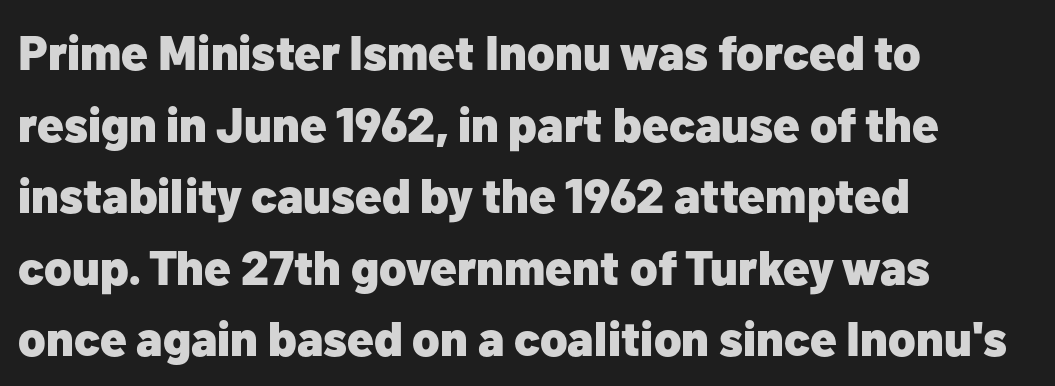
The image shows 48 px heavy sans-serif type, upright; set left-aligned, normal line spacing (1.49x), normal letter spacing, not underlined; low stroke contrast and a medium x-height.
